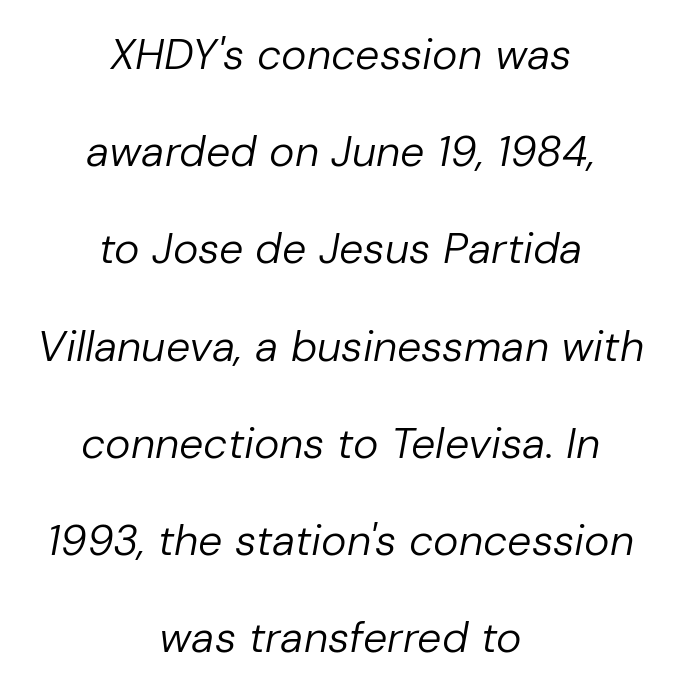
Q: Is the text bold? A: No.
Q: Is the text italic (slanted)? A: Yes, it leans right by about 10 degrees.
Q: Is the text underlined? A: No.
Q: How is the paragraph aligned? A: Centered.
Q: Is the spacing between letters normal or unusually wide? A: Normal.
Q: Is the spacing between lines tight, normal or loose? A: Loose.
Q: Width (condensed, normal, or wide)? A: Normal.
Q: Stroke contrast? A: Low.
Q: x-height? A: Medium.
Q: Monospaced? A: No.
